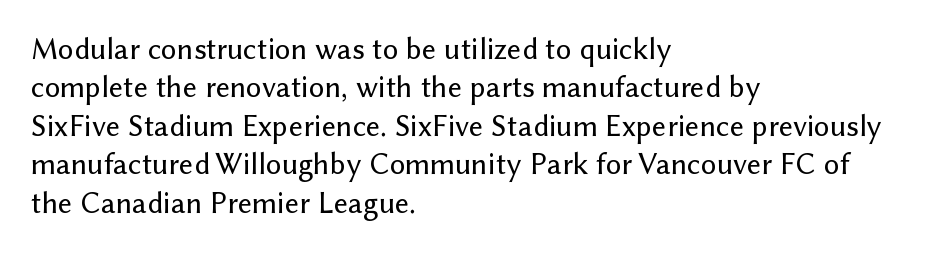
{"serif": "no", "italic": "no", "width": "normal", "stroke_contrast": "low", "x_height": "medium", "monospaced": "no", "underline": "no", "align": "left", "line_spacing_ratio": 1.24, "letter_spacing": "normal", "letter_spacing_em": 0.0, "glyph_px": 31}
